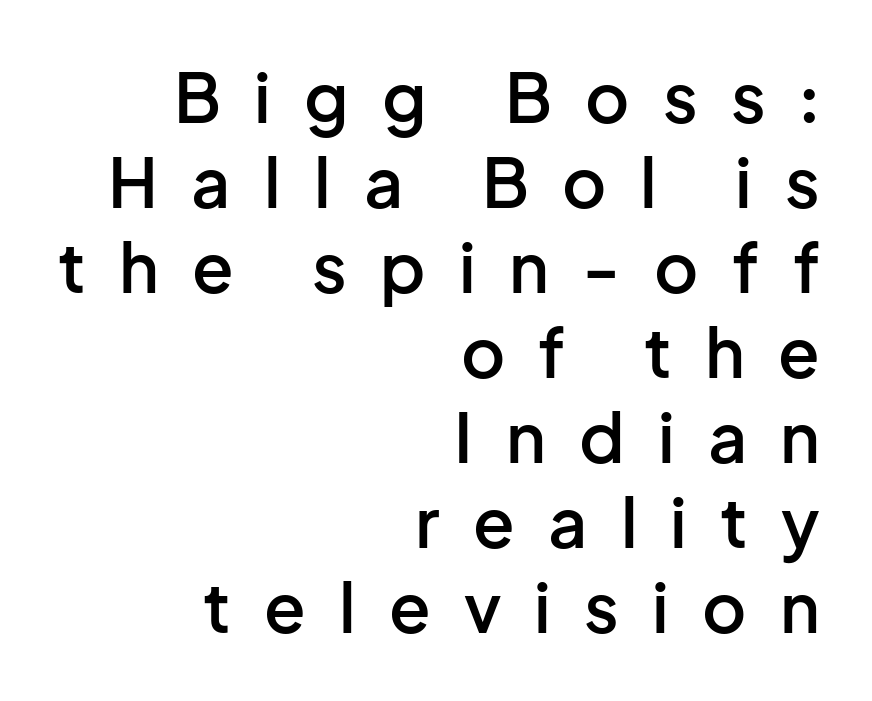
{"serif": "no", "italic": "no", "bold": "semi", "weight": "semibold", "width": "normal", "stroke_contrast": "low", "x_height": "medium", "monospaced": "no", "underline": "no", "align": "right", "line_spacing": "normal", "line_spacing_ratio": 1.25, "letter_spacing": "wide", "letter_spacing_em": 0.49, "glyph_px": 68}
